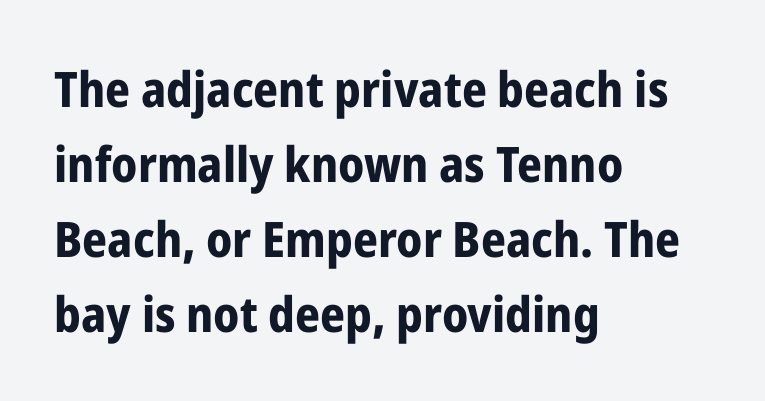
Nothing sits at the stroke ends, so this counts as sans-serif. This sample uses an upright cut, with every glyph sitting square on the baseline. Horizontally, the lines are justified to the leading edge only. The rows are spaced the way most documents space them.
